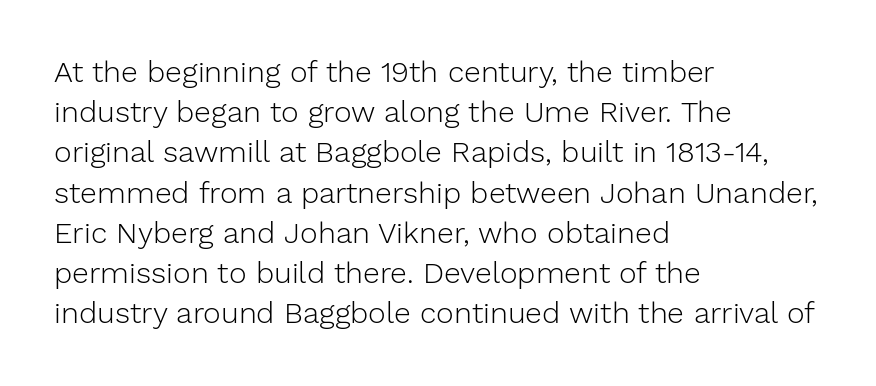
{"serif": "no", "italic": "no", "bold": "no", "weight": "light", "width": "normal", "stroke_contrast": "low", "x_height": "medium", "monospaced": "no", "underline": "no", "align": "left", "line_spacing": "normal", "line_spacing_ratio": 1.34, "letter_spacing": "normal", "letter_spacing_em": 0.0, "glyph_px": 30}
